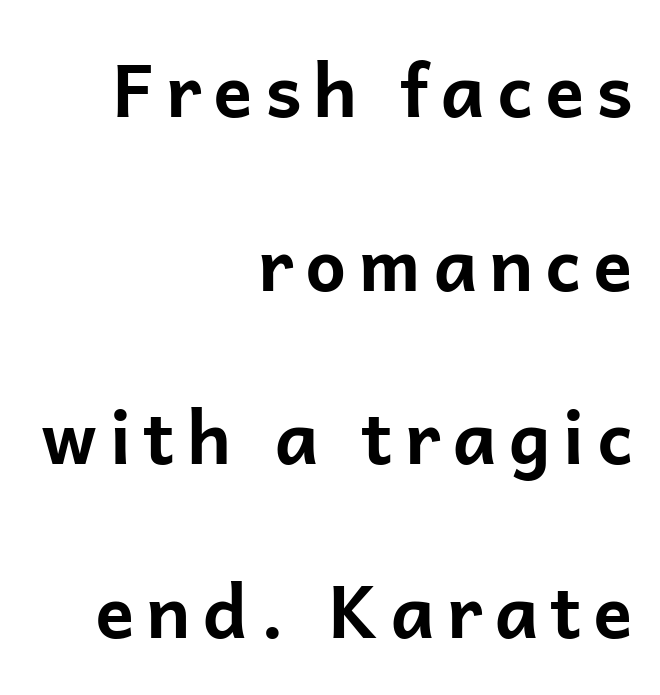
The image shows 73 px bold sans-serif type, upright; set right-aligned, loose line spacing (2.38x), not underlined; low stroke contrast and a medium x-height.
